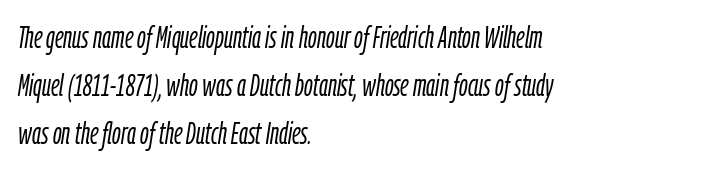
This sample has the flowing, uneven cadence of proportional lettering. Rendered with sloped, italic letterforms. Nobody touched the tracking dial on this one. Is there much room between lines? A standard amount, neither cramped nor airy. The setting favours the left margin, as ordinary paragraphs usually do.
